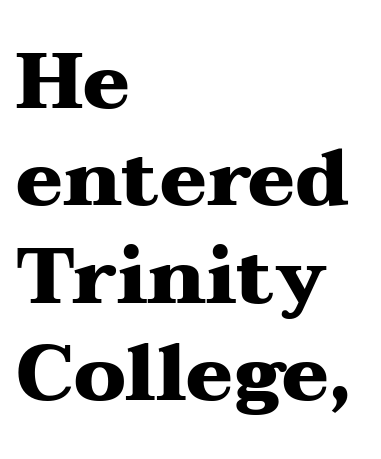
{"serif": "yes", "italic": "no", "bold": "yes", "weight": "heavy", "width": "wide", "stroke_contrast": "medium", "x_height": "medium", "monospaced": "no", "underline": "no", "align": "left", "line_spacing": "normal", "line_spacing_ratio": 1.25, "letter_spacing": "normal", "letter_spacing_em": 0.0, "glyph_px": 78}
